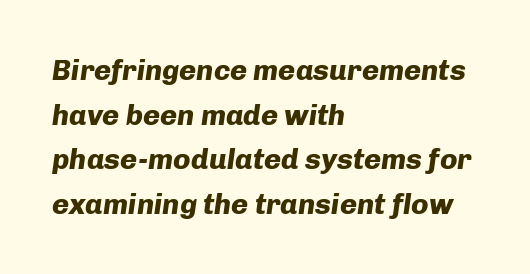
Q: Is the text bold? A: Yes.
Q: Is the text italic (slanted)? A: Yes, it leans right by about 8 degrees.
Q: Is the text underlined? A: No.
Q: How is the paragraph aligned? A: Left-aligned.
Q: Is the spacing between letters normal or unusually wide? A: Normal.
Q: Is the spacing between lines tight, normal or loose? A: Normal.
Q: Width (condensed, normal, or wide)? A: Normal.
Q: Stroke contrast? A: Low.
Q: x-height? A: Medium.
Q: Monospaced? A: No.
